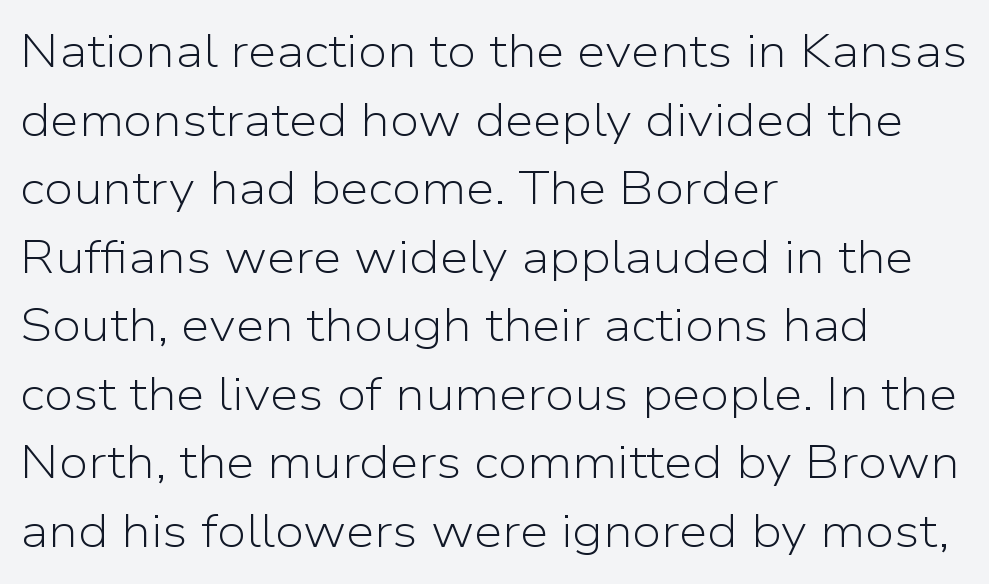
The image shows 46 px light sans-serif type, upright; set left-aligned, normal line spacing (1.49x), normal letter spacing, not underlined; low stroke contrast and a medium x-height.
